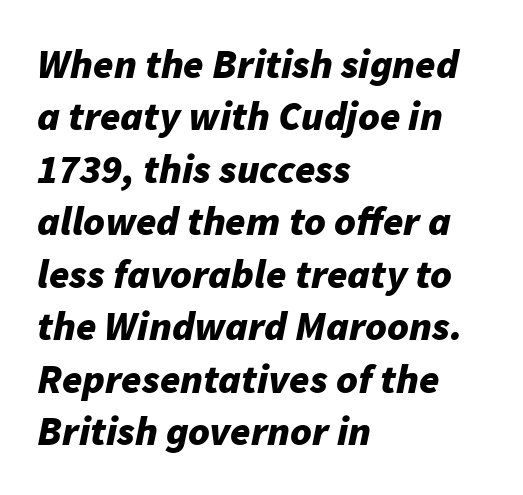
{"italic": "yes", "lean": "right", "slant_degrees": 11, "bold": "yes", "weight": "bold", "width": "normal", "stroke_contrast": "low", "x_height": "medium", "monospaced": "no", "underline": "no", "align": "left", "line_spacing": "normal", "line_spacing_ratio": 1.28, "letter_spacing": "normal", "letter_spacing_em": 0.0, "glyph_px": 41}
